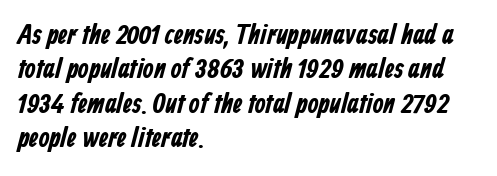
Compared with an ordinary text face, these strokes are far heavier — a full bold. Each letter keeps its own natural width here, so spacing adapts to shape. Tracking here is standard; glyphs follow each other at the usual distance. Short and long lines alike share a common starting point at left.
